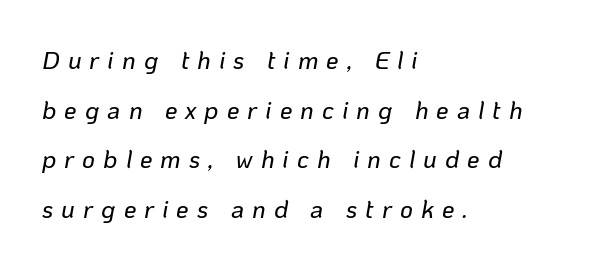
Layout note: lines flush left. Loose tracking; the words dissolve into strings of separated letters. It's the slanting kind of type. Descender tails drop into unmarked territory. Reading down the column, the eye jumps a long way to each next line.
